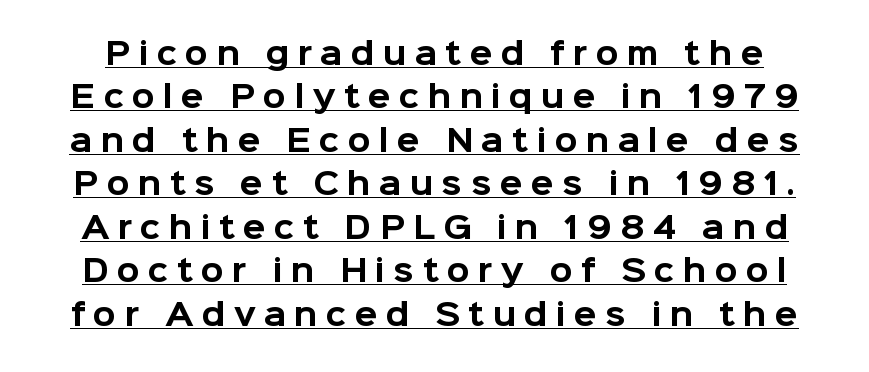
Caption: expanded tracking, letters set apart. Serifs: no, the terminals of the letterforms are clean. Typesetter's note: full bold, strokes at maximum text heaviness. The letters advance in unequal steps, a hallmark of proportional type. Posture: straight, roman, zero tilt.
